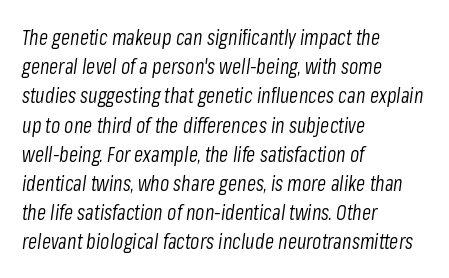
The image shows 21 px text type, italic (leaning right); set left-aligned, normal line spacing (1.39x), normal letter spacing, not underlined.
